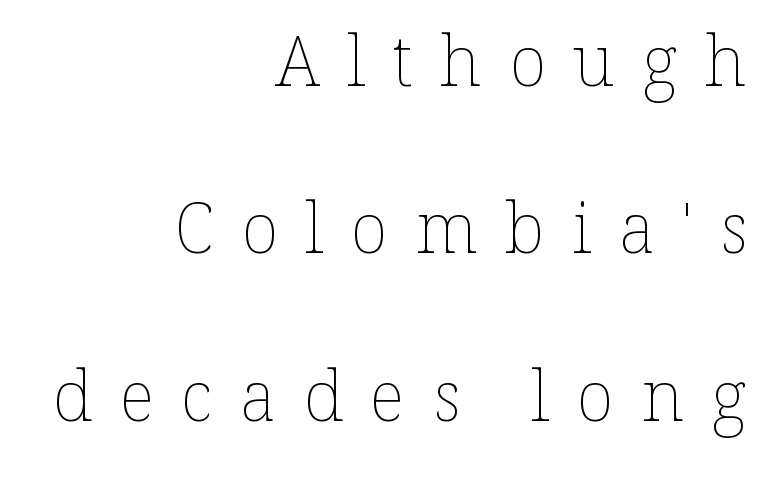
{"italic": "no", "bold": "no", "weight": "thin", "width": "normal", "stroke_contrast": "low", "x_height": "medium", "monospaced": "no", "underline": "no", "align": "right", "line_spacing": "loose", "line_spacing_ratio": 2.39, "letter_spacing": "wide", "letter_spacing_em": 0.39, "glyph_px": 70}
